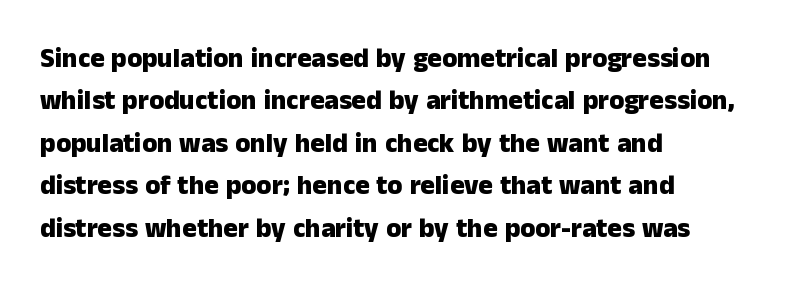
Q: Is the text bold? A: Yes.
Q: Is the text italic (slanted)? A: No, it is upright.
Q: Is the text underlined? A: No.
Q: How is the paragraph aligned? A: Left-aligned.
Q: Is the spacing between letters normal or unusually wide? A: Normal.
Q: Is the spacing between lines tight, normal or loose? A: Normal.
